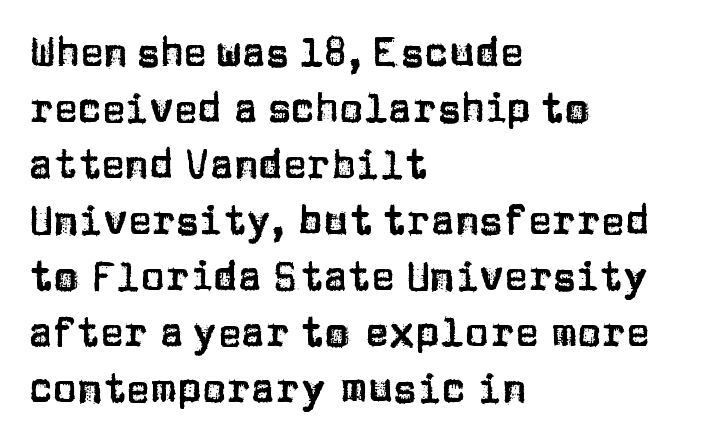
{"serif": "no", "italic": "no", "width": "normal", "stroke_contrast": "low", "x_height": "large", "monospaced": "no", "underline": "no", "align": "left", "line_spacing": "normal", "line_spacing_ratio": 1.4, "letter_spacing": "normal", "letter_spacing_em": 0.0, "glyph_px": 40}
